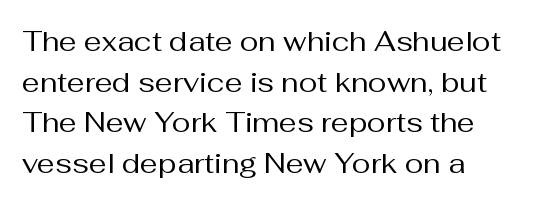
Q: Is the text bold? A: No.
Q: Is the text italic (slanted)? A: No, it is upright.
Q: Is the typeface a serif or a sans-serif typeface? A: Sans-serif.
Q: Is the text underlined? A: No.
Q: Is the spacing between letters normal or unusually wide? A: Normal.
Q: Is the spacing between lines tight, normal or loose? A: Normal.
Q: Width (condensed, normal, or wide)? A: Normal.
Q: Stroke contrast? A: Medium.
Q: x-height? A: Medium.
Q: Monospaced? A: No.
